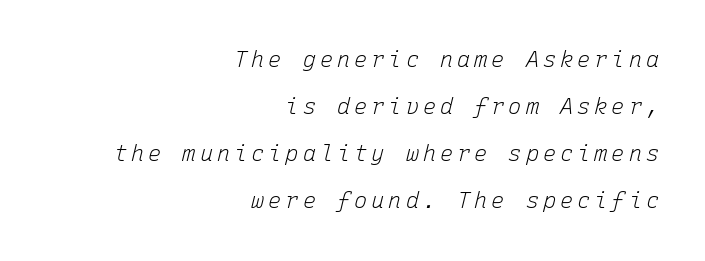
{"italic": "yes", "lean": "right", "slant_degrees": 15, "bold": "no", "underline": "no", "align": "right", "line_spacing": "loose", "line_spacing_ratio": 2.14, "glyph_px": 22}
